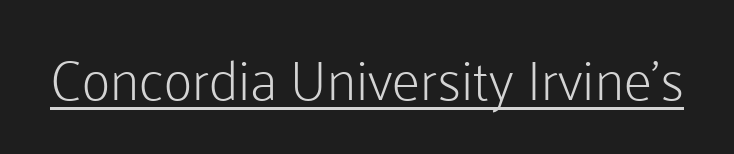
Nothing heavy about these letters — not bold at all. Grotesque or geometric, the face here clearly has no serifs. The lettering holds an erect, upright posture throughout. There is no visible air inserted between adjacent glyphs. The face used here appears with an underline applied.
